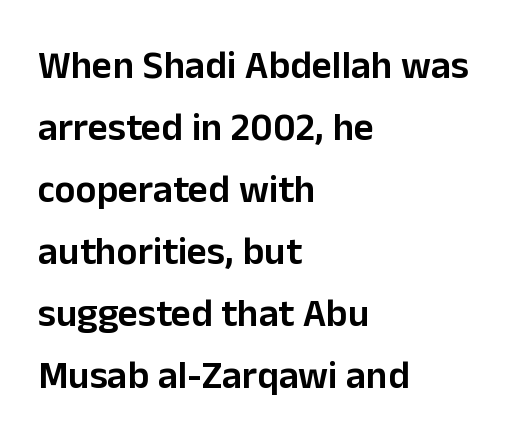
Q: Is the text bold? A: Semi-bold.
Q: Is the text italic (slanted)? A: No, it is upright.
Q: Is the typeface a serif or a sans-serif typeface? A: Sans-serif.
Q: Is the text underlined? A: No.
Q: How is the paragraph aligned? A: Left-aligned.
Q: Is the spacing between letters normal or unusually wide? A: Normal.
Q: Is the spacing between lines tight, normal or loose? A: Normal.
Q: Width (condensed, normal, or wide)? A: Normal.
Q: Stroke contrast? A: Low.
Q: x-height? A: Medium.
Q: Monospaced? A: No.
